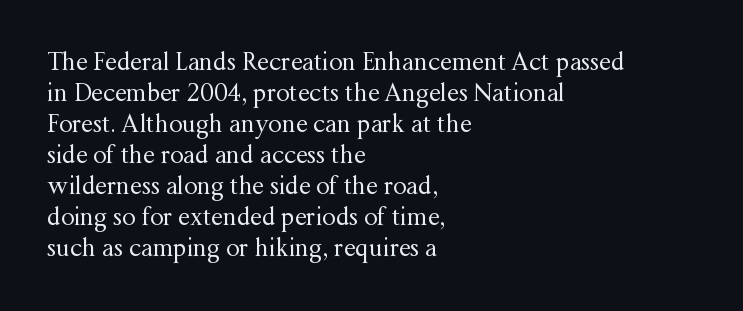
These lines keep a tight, regular rhythm from letter to letter. Notice how descenders clear the ascenders below comfortably — that's standard leading. These lines were composed using upright roman letters. One-word summary of the alignment: left. Nobody drew a line under any word here. The typesetting does not lean heavy: it is not bold.
